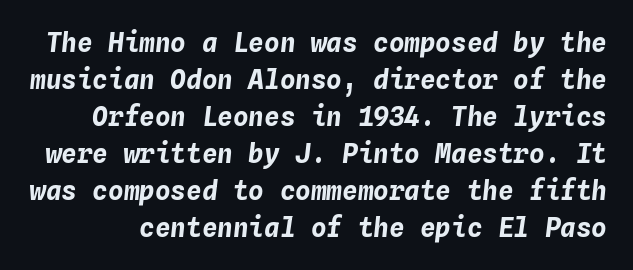
The image shows 26 px bold type, italic (leaning right); set normal line spacing (1.42x), normal letter spacing, not underlined.
